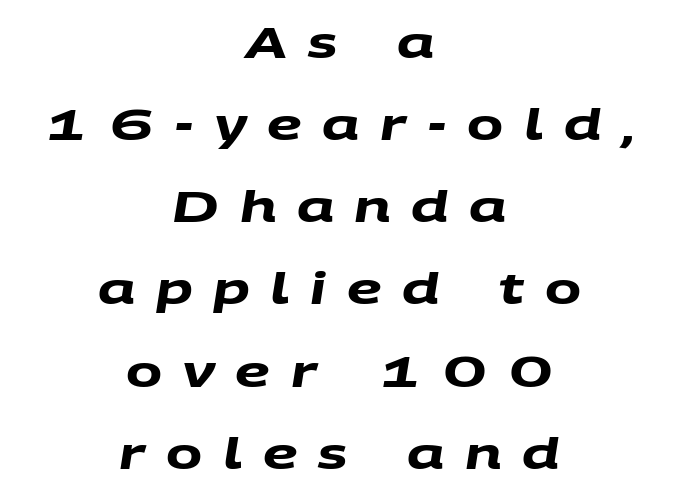
Q: Is the text bold? A: Yes.
Q: Is the typeface a serif or a sans-serif typeface? A: Sans-serif.
Q: Is the text underlined? A: No.
Q: How is the paragraph aligned? A: Centered.
Q: Is the spacing between letters normal or unusually wide? A: Unusually wide.
Q: Is the spacing between lines tight, normal or loose? A: Loose.
Q: Width (condensed, normal, or wide)? A: Wide.
Q: Stroke contrast? A: Medium.
Q: x-height? A: Large.
Q: Monospaced? A: No.
